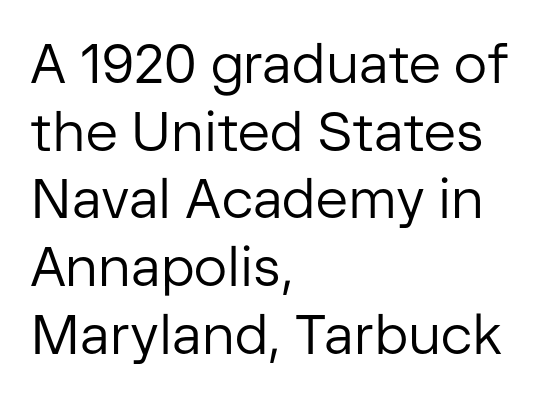
Varying glyph widths throughout — classic text-font behaviour. A bare baseline throughout the passage. Posture: vertical. Is this a heavy cut? Hardly; it is regular or lighter. The face used here is a sans, in the tradition of grotesques and geometrics.
